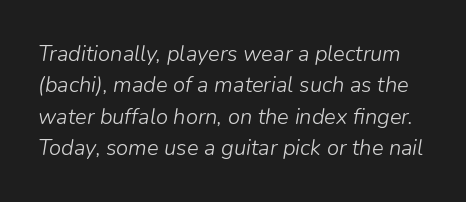
The rendering keeps characters at their native spacing. Horizontal bands of white between lines are of average thickness. The lettering tilts uniformly, giving the passage an italic look. No heavy texture on the line: the type isn't bold. The words here are not underlined.
